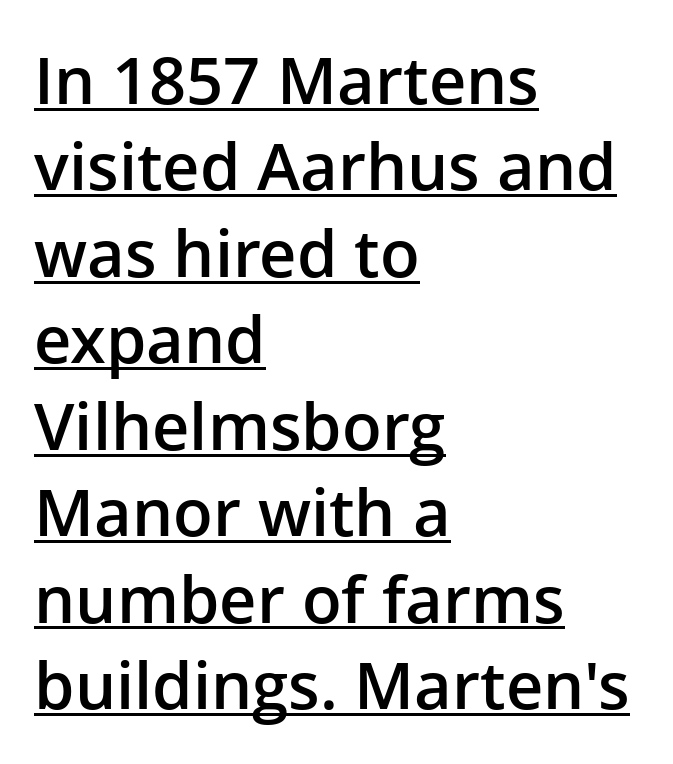
Compared with undecorated copy, this sample adds a rule below the words. Character widths vary here, with narrow letters taking less room than wide ones. All the whitespace from short lines collects on the right. Typesetter's note: demi weight, one step under bold. The passage shown is typeset with a sans-serif family. The vertical gap from one line to the next is medium.
